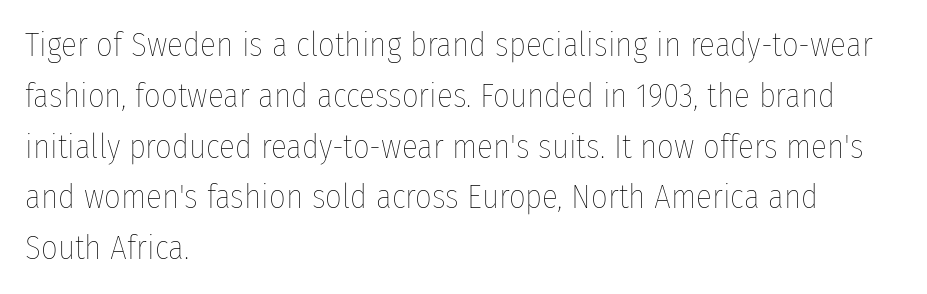
The image shows 33 px thin, condensed type, upright; set left-aligned, normal line spacing (1.54x), normal letter spacing, not underlined; low stroke contrast and a medium x-height.
